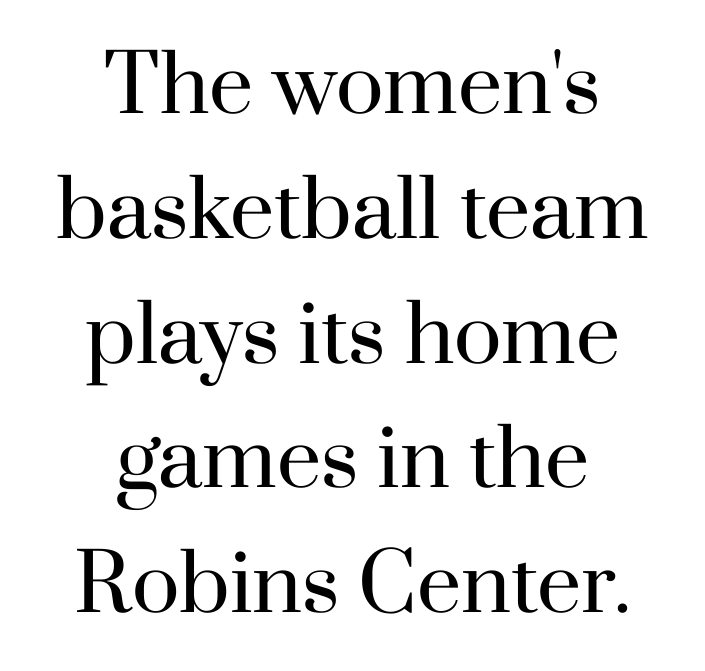
The image shows 79 px regular-weight serif type, upright; set centered, normal line spacing (1.58x), normal letter spacing, not underlined; high stroke contrast and a small x-height.
